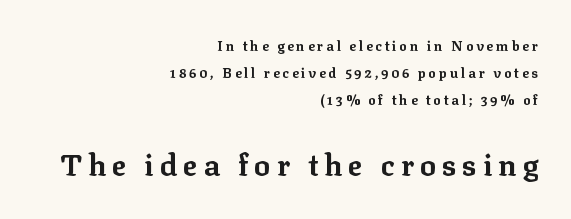
The foot of each line stays bare and open. Where is the straight margin? On the right. In terms of weight, the rendering is a true, heavy bold. You could only call the tracking loose — the letters float apart. A typesetter would call this leading open, well beyond the default.
